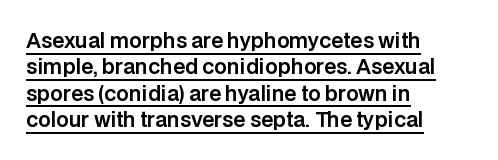
{"italic": "no", "underline": "yes", "align": "left", "line_spacing": "normal", "line_spacing_ratio": 1.32, "letter_spacing": "normal", "letter_spacing_em": 0.0, "glyph_px": 20}
